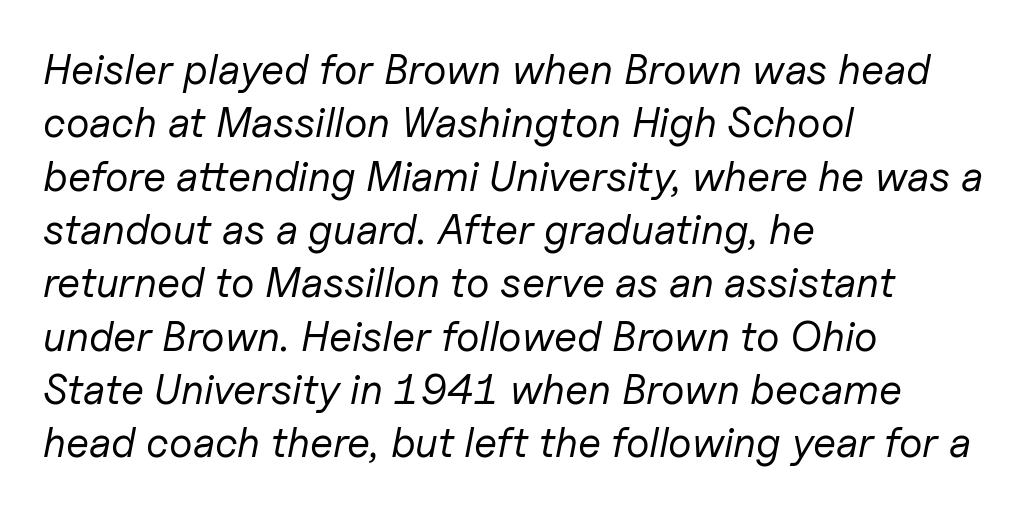
The strokes carry an ordinary text weight at most. The zone under the glyphs is completely vacant. Note the varied advance widths — an 'i' is clearly narrower than an 'm'. The lines in this sample share a left origin and differ only in where they stop. What stands out about the letter spacing? Nothing — it is the standard amount.
